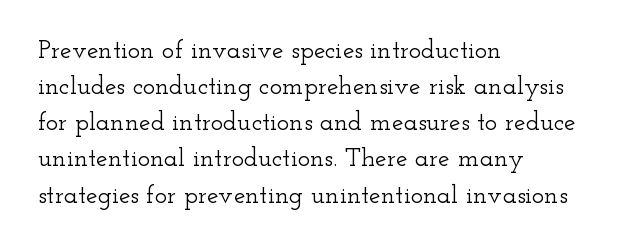
The image shows 26 px text type, upright; set left-aligned, normal line spacing (1.39x), normal letter spacing, not underlined.
